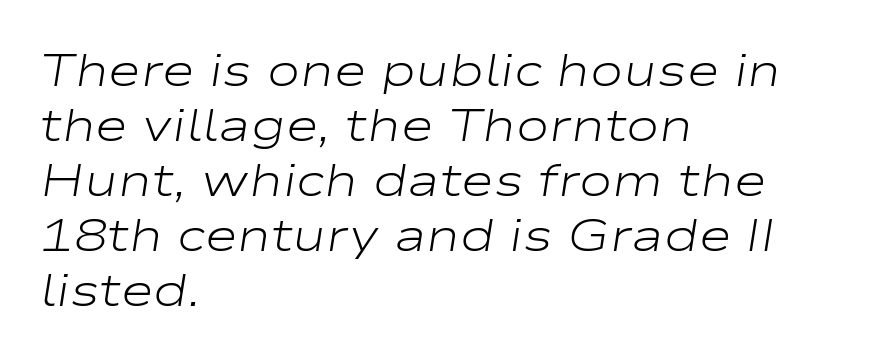
{"italic": "yes", "lean": "right", "slant_degrees": 9, "bold": "no", "weight": "light", "width": "wide", "stroke_contrast": "low", "x_height": "medium", "monospaced": "no", "underline": "no", "align": "left", "line_spacing_ratio": 1.22, "letter_spacing": "normal", "letter_spacing_em": 0.0, "glyph_px": 45}
